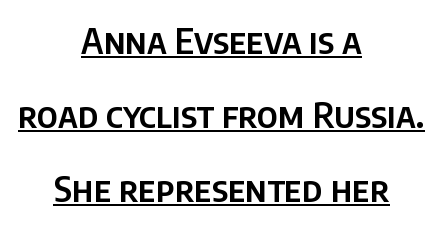
Observe the ordinary spacing: letters are neighbours, not strangers. Is the block centered? Yes — each line is placed symmetrically about the middle. A typographer would call this underscored text. These lines stand farther apart than default settings would place them.
